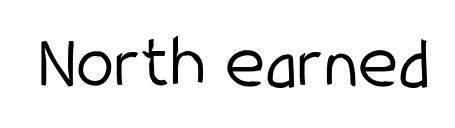
Decoration check: the copy has no underline. The lettering stays uniformly vertical, giving the passage a roman look. Spacing verdict: proportional, widths tailored to each character. The tracking reads as untouched default to a designer's eye.
